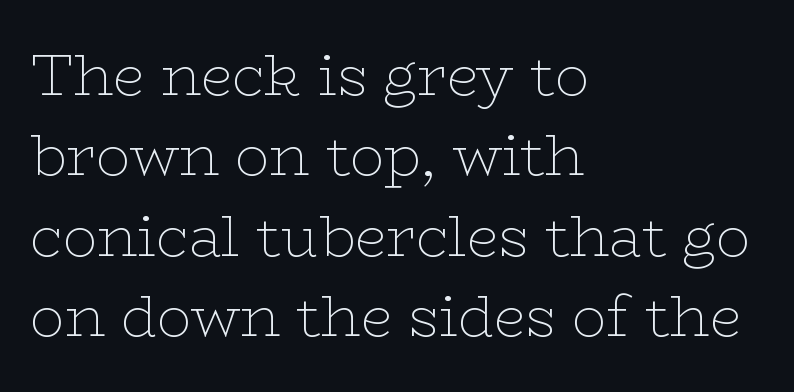
Q: Is the text bold? A: No.
Q: Is the text italic (slanted)? A: No, it is upright.
Q: Is the typeface a serif or a sans-serif typeface? A: Serif.
Q: Is the text underlined? A: No.
Q: How is the paragraph aligned? A: Left-aligned.
Q: Is the spacing between letters normal or unusually wide? A: Normal.
Q: Is the spacing between lines tight, normal or loose? A: Normal.
Q: Width (condensed, normal, or wide)? A: Wide.
Q: Stroke contrast? A: Low.
Q: x-height? A: Medium.
Q: Monospaced? A: No.
